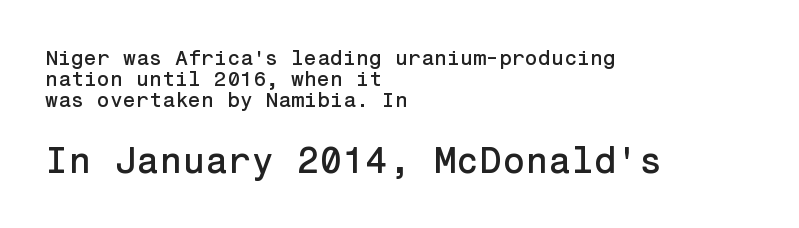
The typography opts for an upright posture over an oblique one. To sum up the face: it is a sans, with no serifs. Each new line begins almost immediately beneath the previous one. Here the glyphs are tracked normally, forming tight word shapes.
